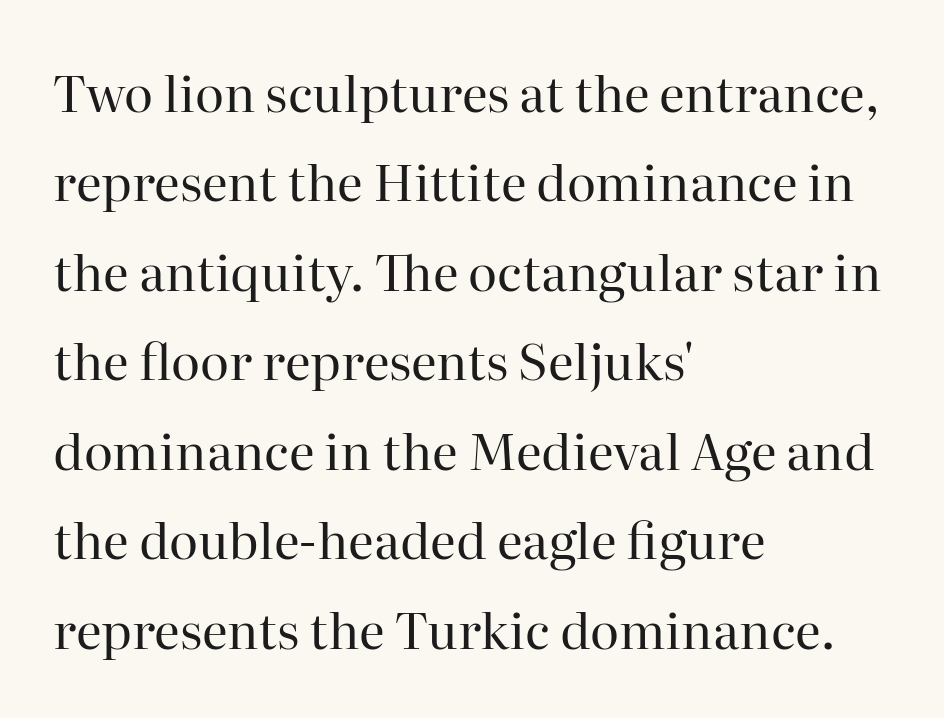
Q: Is the text bold? A: No.
Q: Is the text italic (slanted)? A: No, it is upright.
Q: Is the typeface a serif or a sans-serif typeface? A: Serif.
Q: Is the text underlined? A: No.
Q: How is the paragraph aligned? A: Left-aligned.
Q: Is the spacing between letters normal or unusually wide? A: Normal.
Q: Width (condensed, normal, or wide)? A: Normal.
Q: Stroke contrast? A: High.
Q: x-height? A: Medium.
Q: Monospaced? A: No.
